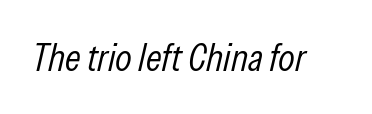
The image shows 39 px light, condensed type, italic (leaning right); set normal letter spacing, not underlined; low stroke contrast and a medium x-height.
